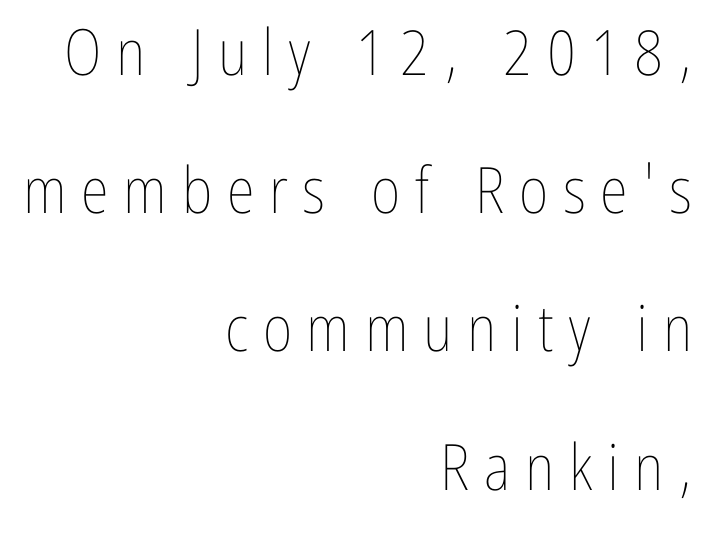
The face used here is proportionally spaced, like ordinary book or web type. Only glyphs here, with clear space below each row. The strokes are not fattened; the text isn't bold. A flush-right, rag-left setting is used for this passage. Notice the wide empty band between every row — that's loose leading.
